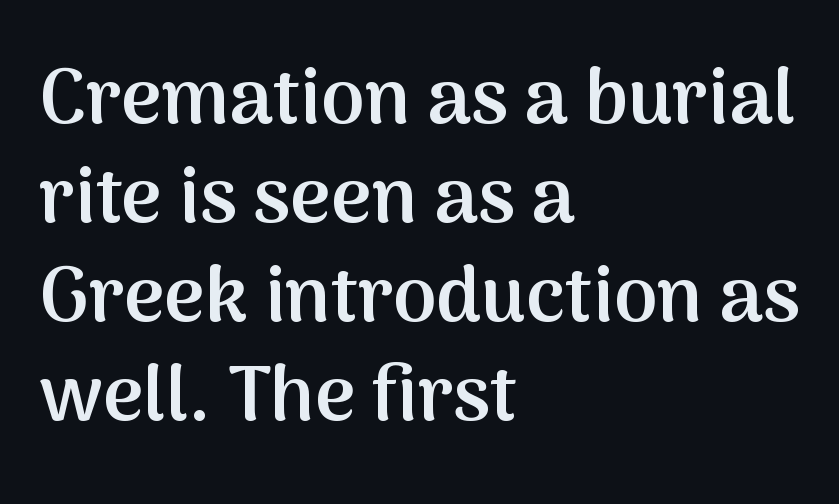
What stands out about the letter spacing? Nothing — it is the standard amount. Caption: semibold face, moderately heavy strokes. Has an underline been added? It has not. Note the varied advance widths — an 'i' is clearly narrower than an 'm'. Unlike italic type, these characters show no tilt at all.
